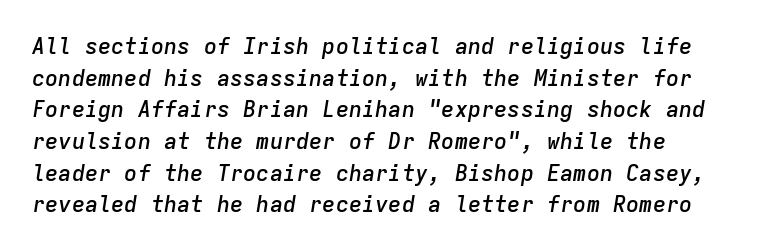
Vertically, the passage feels balanced, rows spaced as you'd expect. The passage shown is semibold, sitting just below true bold. Spacing between characters is what you'd get straight out of the box. Observe the lean: these are italic letterforms. Quick note: underline off.
